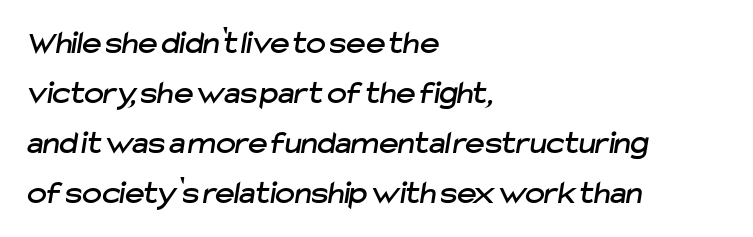
{"serif": "no", "width": "normal", "stroke_contrast": "low", "x_height": "medium", "monospaced": "no", "underline": "no", "align": "left", "line_spacing": "normal", "line_spacing_ratio": 1.52, "letter_spacing": "normal", "letter_spacing_em": 0.0, "glyph_px": 33}
